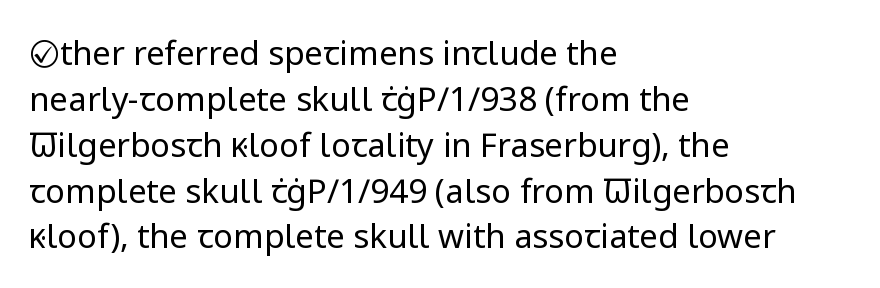
{"serif": "no", "italic": "no", "bold": "no", "weight": "regular", "width": "normal", "stroke_contrast": "low", "x_height": "medium", "monospaced": "no", "underline": "no", "align": "left", "line_spacing": "normal", "line_spacing_ratio": 1.39, "letter_spacing": "normal", "letter_spacing_em": 0.0, "glyph_px": 33}
